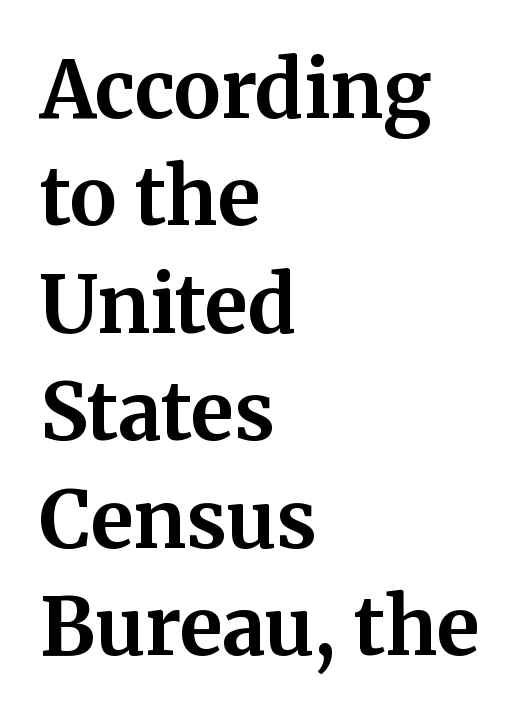
This is serif lettering, the kind often seen in printed books. Lines of text with bare space underneath. The passage shown is typed in a proportional face where columns would drift. A typesetter would mark this as roman, not italic.
